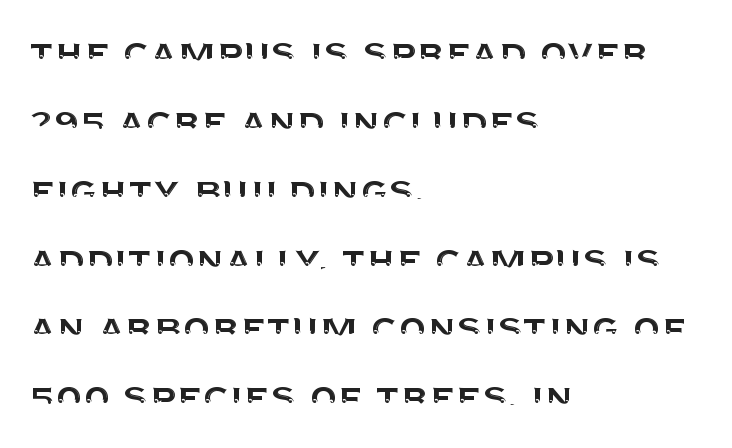
{"serif": "no", "italic": "no", "width": "normal", "stroke_contrast": "medium", "x_height": "large", "monospaced": "no", "underline": "no", "align": "left", "line_spacing": "normal", "line_spacing_ratio": 1.53, "letter_spacing": "normal", "letter_spacing_em": 0.0, "glyph_px": 45}
